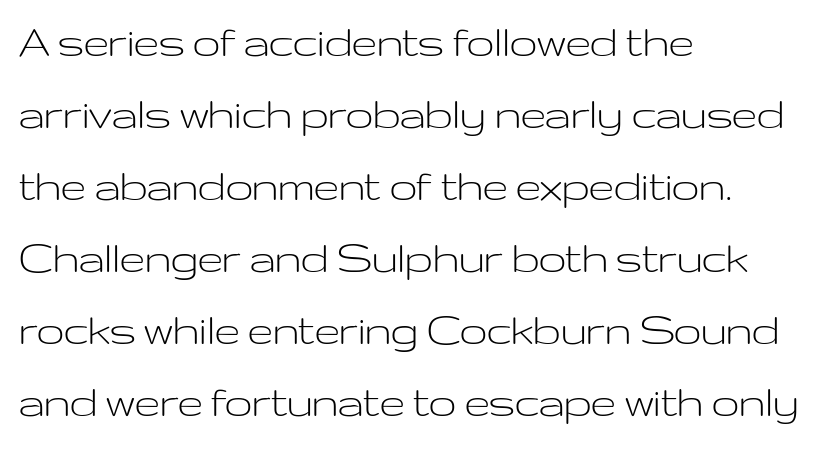
The image shows 49 px light, wide sans-serif type, upright; set left-aligned, normal line spacing (1.47x), normal letter spacing, not underlined; low stroke contrast and a medium x-height.
